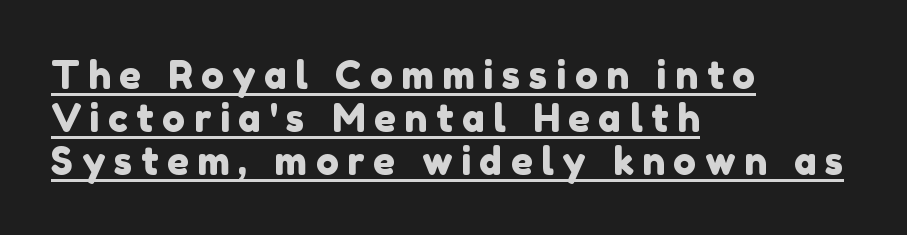
Q: Is the typeface a serif or a sans-serif typeface? A: Sans-serif.
Q: Is the text underlined? A: Yes.
Q: How is the paragraph aligned? A: Left-aligned.
Q: Is the spacing between letters normal or unusually wide? A: Unusually wide.
Q: Is the spacing between lines tight, normal or loose? A: Tight.
Q: Width (condensed, normal, or wide)? A: Normal.
Q: Stroke contrast? A: Low.
Q: x-height? A: Medium.
Q: Monospaced? A: No.
